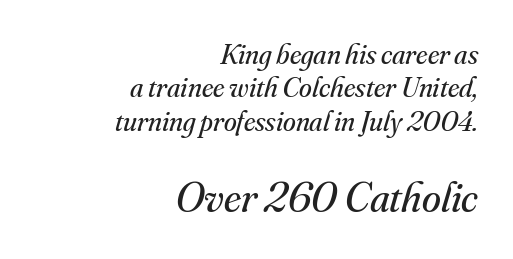
Tracking here is standard; glyphs follow each other at the usual distance. Right-aligned paragraph, ragged on the left. Each letter's strokes conclude with small projecting serifs. Closely set lines give the paragraph a compact silhouette. Bare-footed words on every line. Italic? Definitely — the glyphs are oblique.
